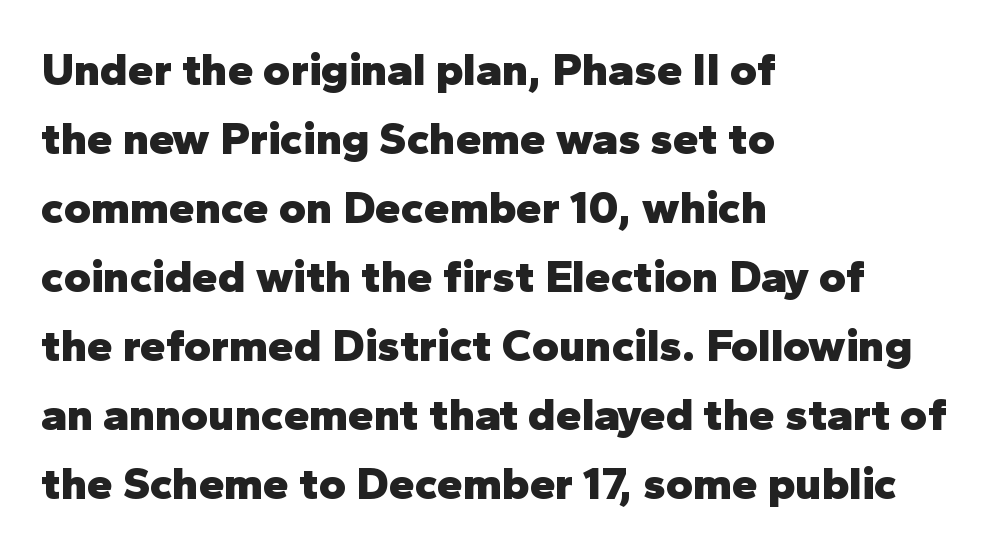
The image shows 46 px heavy sans-serif type, upright; set left-aligned, normal line spacing (1.5x), normal letter spacing, not underlined; low stroke contrast and a medium x-height.
